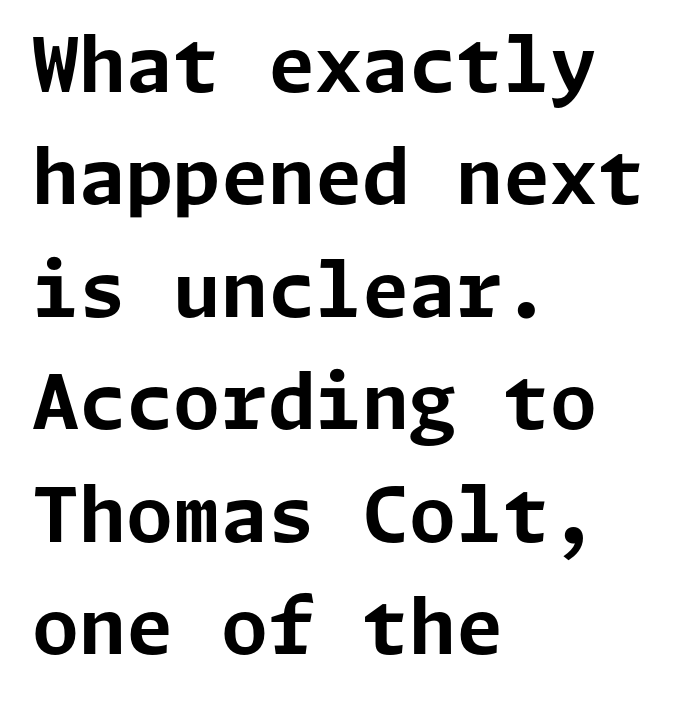
{"serif": "no", "italic": "no", "bold": "yes", "weight": "bold", "width": "normal", "stroke_contrast": "low", "x_height": "medium", "underline": "no", "align": "left", "line_spacing": "normal", "line_spacing_ratio": 1.48, "letter_spacing": "normal", "letter_spacing_em": 0.0, "glyph_px": 76}
